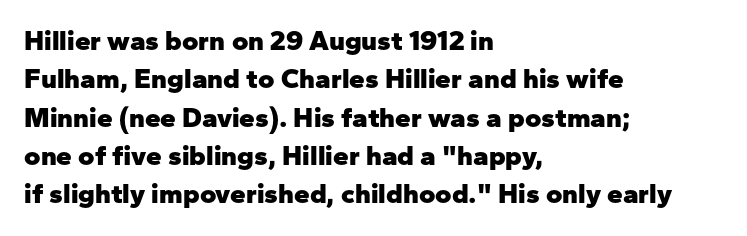
Q: Is the text bold? A: Yes.
Q: Is the text italic (slanted)? A: No, it is upright.
Q: Is the typeface a serif or a sans-serif typeface? A: Sans-serif.
Q: Is the text underlined? A: No.
Q: How is the paragraph aligned? A: Left-aligned.
Q: Is the spacing between letters normal or unusually wide? A: Normal.
Q: Is the spacing between lines tight, normal or loose? A: Normal.
Q: Width (condensed, normal, or wide)? A: Normal.
Q: Stroke contrast? A: Low.
Q: x-height? A: Medium.
Q: Monospaced? A: No.
